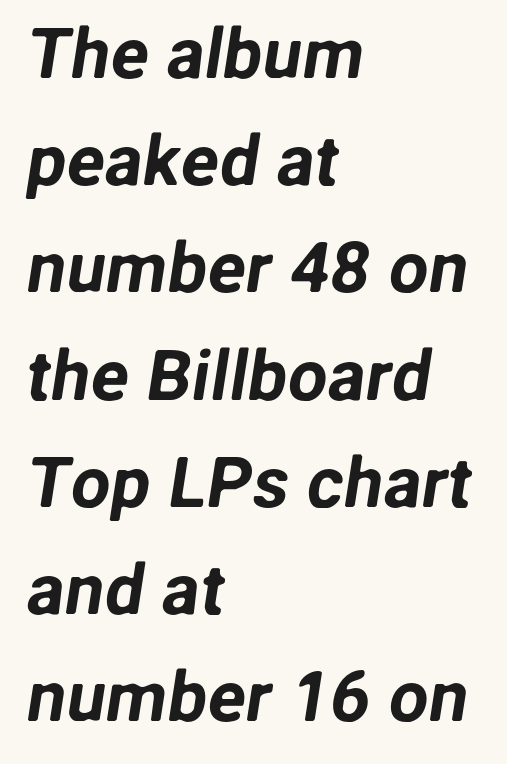
The image shows 71 px sans-serif type; set left-aligned, normal line spacing (1.51x), normal letter spacing, not underlined; low stroke contrast and a medium x-height.
